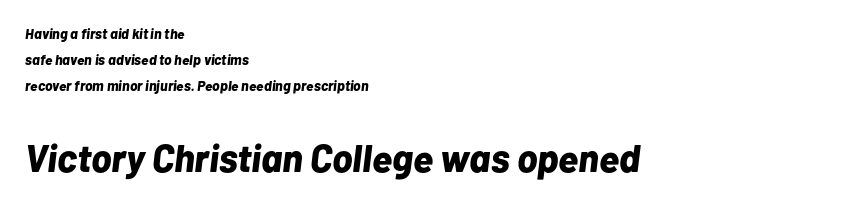
The image shows 38 px bold type, italic (leaning right); set left-aligned, line spacing 1.87x, normal letter spacing, not underlined; the second (bottom) block is 2.71x larger; low stroke contrast and a medium x-height.
